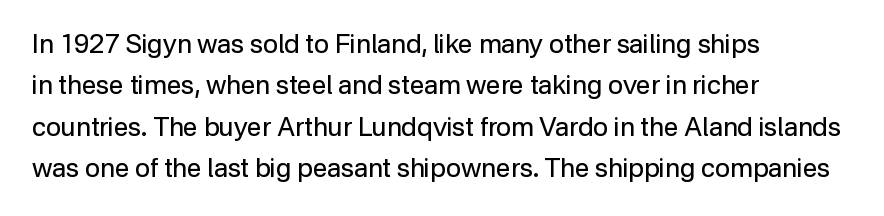
Each stroke keeps to a modest, everyday thickness or less. Whoever set this chose a conventional vertical rhythm. Caption: multi-line text, flush left, ragged right. Underlining? Definitely not there.
